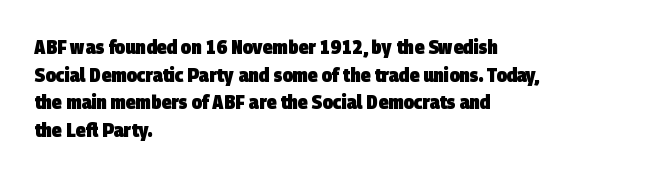
Caption: bold face, heavy strokes. The space directly below the letters is spotless. Letter spacing: default. The text block is weighted toward the left margin, trailing off unevenly rightward. The lines sit at an ordinary, default distance from one another.
